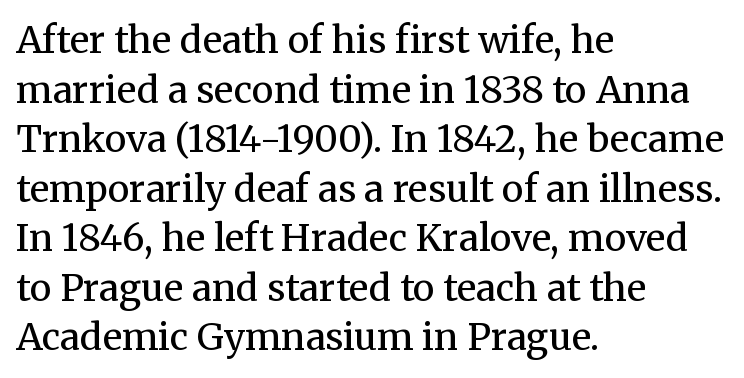
Old-style or modern, the face here clearly has serifs. Notice how the passage keeps a crisp vertical edge on the left only. The rendering uses natural spacing where letterforms have individual widths. The font's upright variant was chosen for this text. Letters rest on an invisible, unmarked baseline. Vertical stems look standard width or narrower in stroke.
